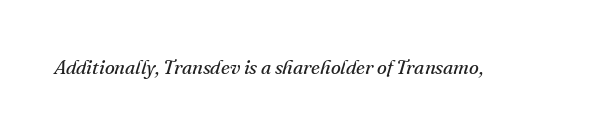
The image shows 20 px text type, italic (leaning right); set normal letter spacing, not underlined.
